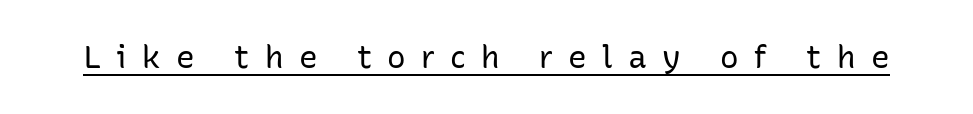
The tracking jumps out immediately: characters are airy and widely separated. This sample carries an underscore along the baseline area. Bold? No — there's no thickening of the strokes. Ascenders rise straight up at ninety degrees. A typesetter would call this proportional, since set widths differ per character. Font category for this specimen: sans-serif.
